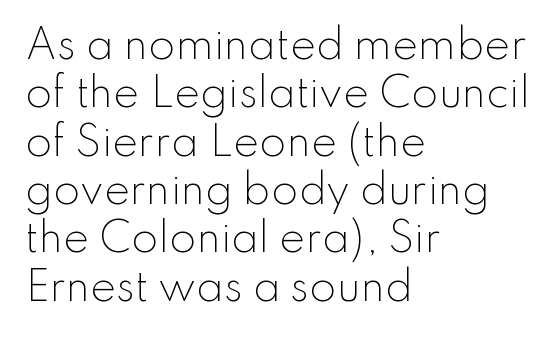
Q: Is the text bold? A: No.
Q: Is the text italic (slanted)? A: No, it is upright.
Q: Is the typeface a serif or a sans-serif typeface? A: Sans-serif.
Q: Is the text underlined? A: No.
Q: How is the paragraph aligned? A: Left-aligned.
Q: Is the spacing between letters normal or unusually wide? A: Normal.
Q: Width (condensed, normal, or wide)? A: Normal.
Q: Stroke contrast? A: Low.
Q: x-height? A: Small.
Q: Monospaced? A: No.
